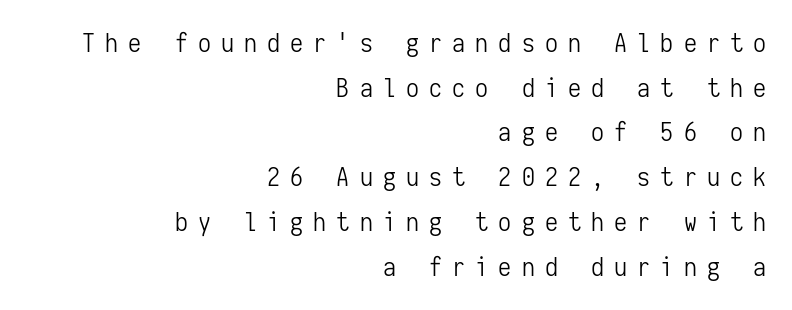
This is roman type, the default non-slanted kind. The characters are drawn with everyday or finer stroke widths. Unmarked baselines from the first word to the last. This rendering widens character spacing well past its baseline value. Line endings align vertically; line beginnings do not.
